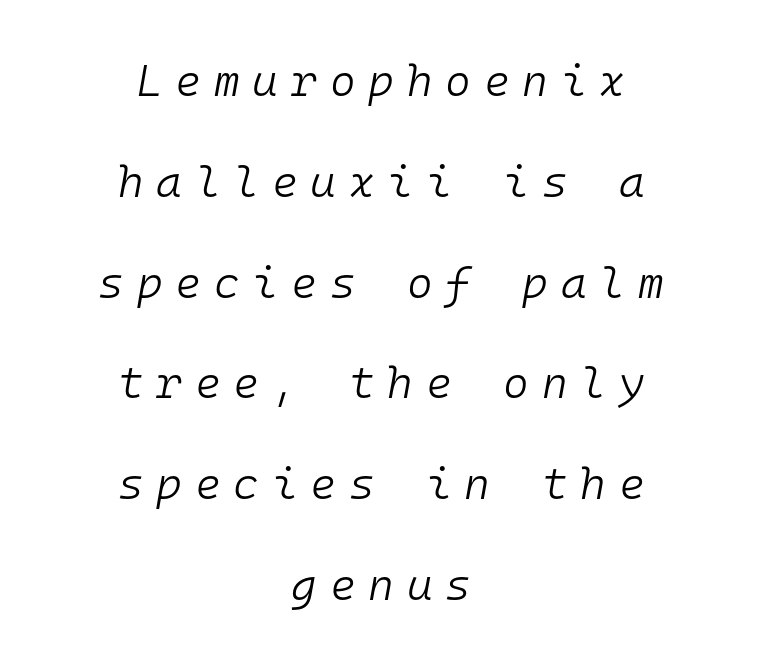
Q: Is the text bold? A: No.
Q: Is the text italic (slanted)? A: Yes, it leans right by about 10 degrees.
Q: Is the text underlined? A: No.
Q: How is the paragraph aligned? A: Centered.
Q: Is the spacing between letters normal or unusually wide? A: Unusually wide.
Q: Is the spacing between lines tight, normal or loose? A: Loose.
Q: Width (condensed, normal, or wide)? A: Normal.
Q: Stroke contrast? A: Low.
Q: x-height? A: Medium.
Q: Monospaced? A: Yes.
